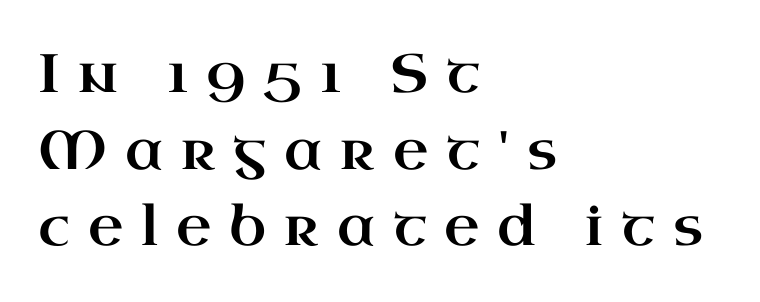
The lines in this sample share a left origin and differ only in where they stop. Evenly set lines give the paragraph a standard silhouette. Does extra space separate the letters? Yes, quite a lot of it. Proportional: the letters do not fall into vertical columns. Italic: no, the glyphs are upright roman. In terms of letterform style, serifs are clearly present.
